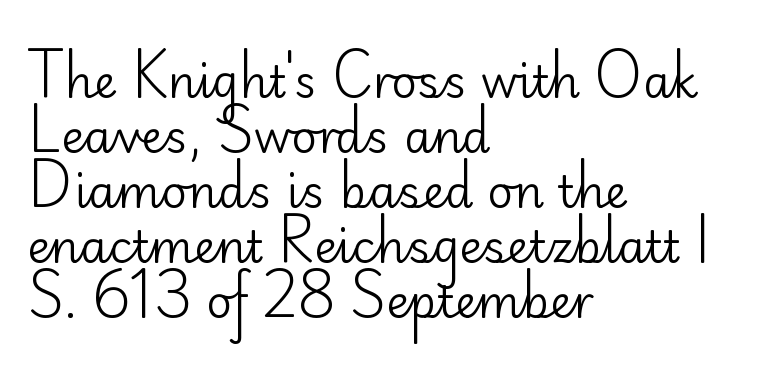
Q: Is the text bold? A: No.
Q: Is the text italic (slanted)? A: No, it is upright.
Q: Is the typeface a serif or a sans-serif typeface? A: Sans-serif.
Q: Is the text underlined? A: No.
Q: How is the paragraph aligned? A: Left-aligned.
Q: Is the spacing between letters normal or unusually wide? A: Normal.
Q: Width (condensed, normal, or wide)? A: Normal.
Q: Stroke contrast? A: Low.
Q: x-height? A: Small.
Q: Monospaced? A: No.
